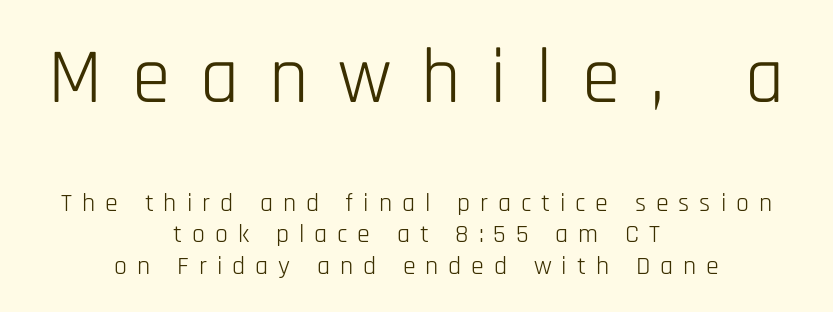
Q: Is the text bold? A: No.
Q: Is the text italic (slanted)? A: No, it is upright.
Q: Is the typeface a serif or a sans-serif typeface? A: Sans-serif.
Q: Is the text underlined? A: No.
Q: How is the paragraph aligned? A: Centered.
Q: Is the spacing between letters normal or unusually wide? A: Unusually wide.
Q: Which block of text is set in a larger size, the first (top) or the second (bottom)? A: The first (top) one.
Q: Width (condensed, normal, or wide)? A: Condensed.
Q: Stroke contrast? A: Low.
Q: x-height? A: Large.
Q: Monospaced? A: No.
